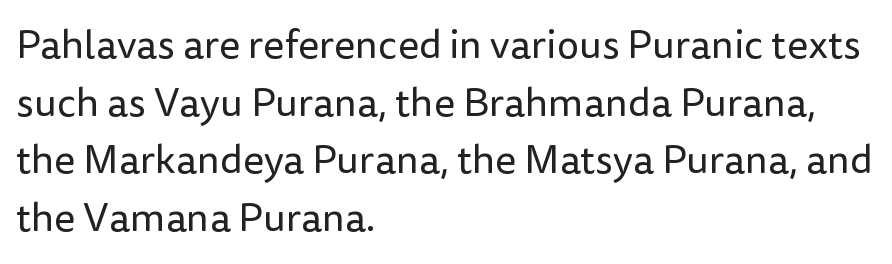
There is no visible air inserted between adjacent glyphs. This sample is left-justified, so line endings fall wherever the words run out. Unlike a traditional serif, this face leaves its strokes unadorned. Words float on clear page, feet unadorned. The letters advance in unequal steps, a hallmark of proportional type.
